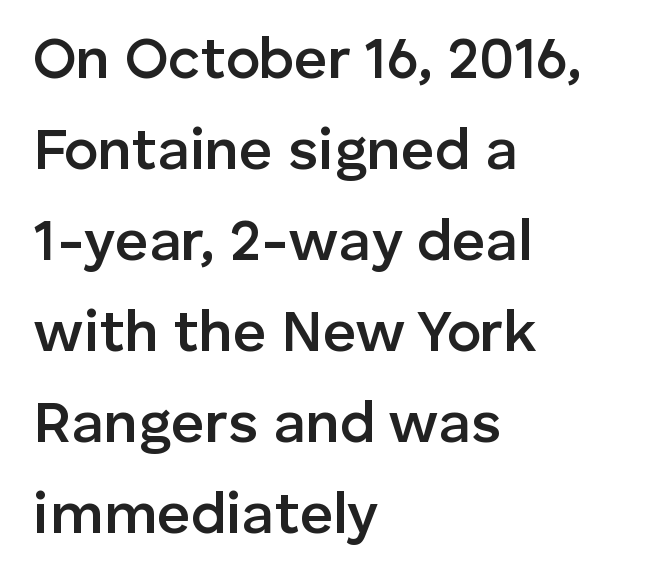
The horizontal fit of the characters is conventional and even. Check under the words: just untouched page. The designer left line spacing at the default. A sans-serif font was chosen for this passage. Does the weight exceed regular? Yes, but only to semibold.
